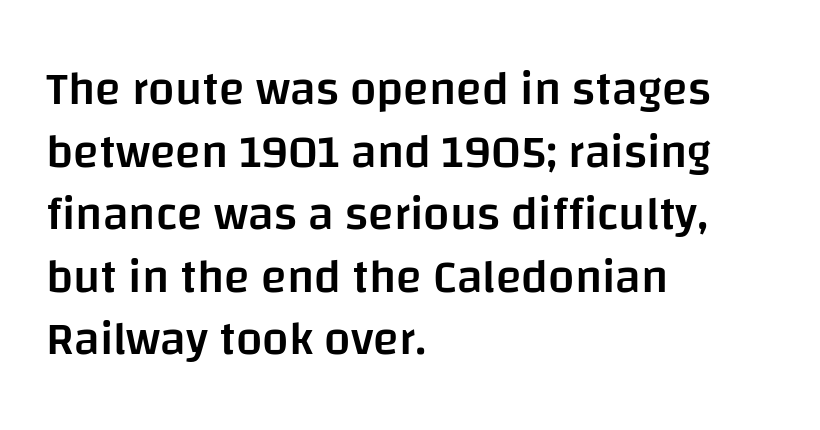
The image shows 47 px semibold sans-serif type, upright; set left-aligned, normal line spacing (1.33x), normal letter spacing, not underlined; low stroke contrast and a large x-height.
